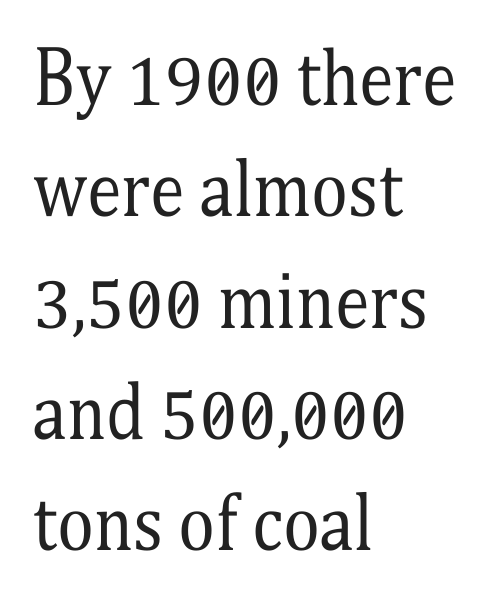
The image shows 70 px regular-weight, condensed serif type, upright; set left-aligned, normal line spacing (1.59x), normal letter spacing, not underlined; medium stroke contrast and a medium x-height.
